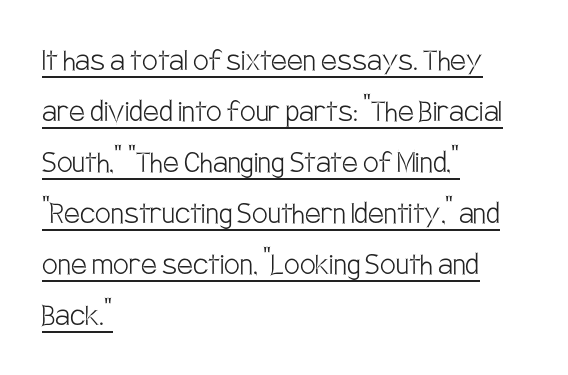
{"serif": "no", "italic": "no", "bold": "no", "weight": "light", "width": "condensed", "stroke_contrast": "low", "x_height": "large", "monospaced": "no", "underline": "yes", "align": "left", "line_spacing": "normal", "line_spacing_ratio": 1.46, "letter_spacing": "normal", "letter_spacing_em": 0.0, "glyph_px": 35}
